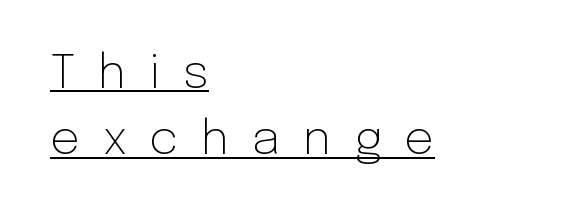
The image shows 47 px light sans-serif type, upright; set left-aligned, normal line spacing (1.41x), unusually wide letter spacing (+0.48 em), underlined; low stroke contrast and a medium x-height.
